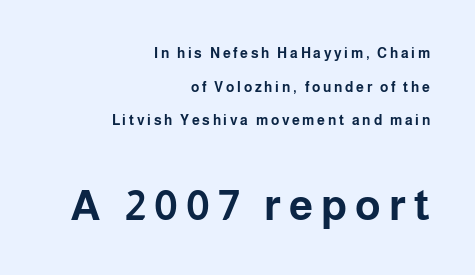
Plain, unruled lines of type. The setting favours the right margin, as signatures and pull-quotes sometimes do. Tall strokes in this sample are plumb rather than angled. The letters carry no serifs — their stems end cleanly without finishing strokes. In terms of weight, the rendering is a true, heavy bold.
